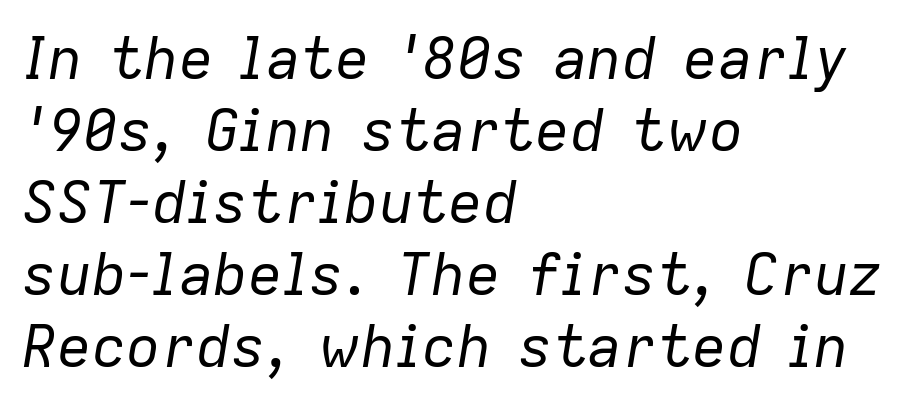
{"italic": "yes", "lean": "right", "slant_degrees": 9, "bold": "no", "weight": "regular", "width": "normal", "stroke_contrast": "low", "x_height": "medium", "monospaced": "no", "underline": "no", "align": "left", "line_spacing_ratio": 1.24, "letter_spacing": "normal", "letter_spacing_em": 0.0, "glyph_px": 58}
